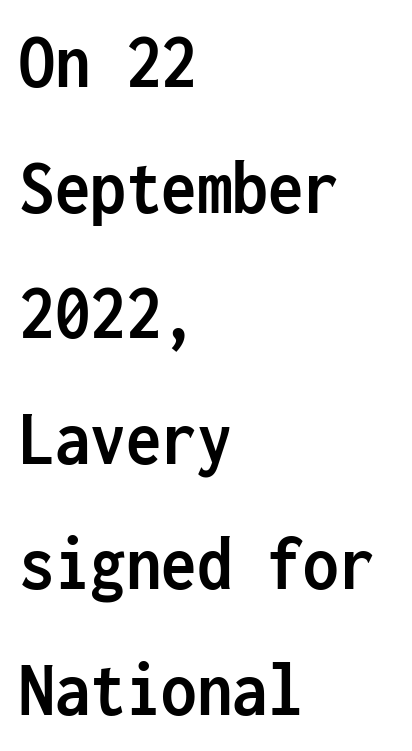
The image shows 79 px semibold, condensed sans-serif type, upright, monospaced; set left-aligned, normal line spacing (1.59x), normal letter spacing, not underlined; low stroke contrast and a medium x-height.
